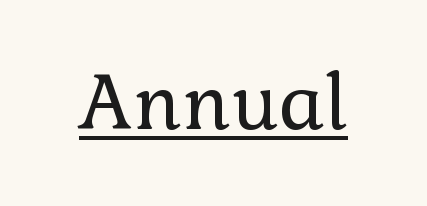
Q: Is the text bold? A: No.
Q: Is the text italic (slanted)? A: No, it is upright.
Q: Is the typeface a serif or a sans-serif typeface? A: Serif.
Q: Is the text underlined? A: Yes.
Q: Is the spacing between letters normal or unusually wide? A: Normal.
Q: Width (condensed, normal, or wide)? A: Normal.
Q: Stroke contrast? A: Low.
Q: x-height? A: Medium.
Q: Monospaced? A: No.
